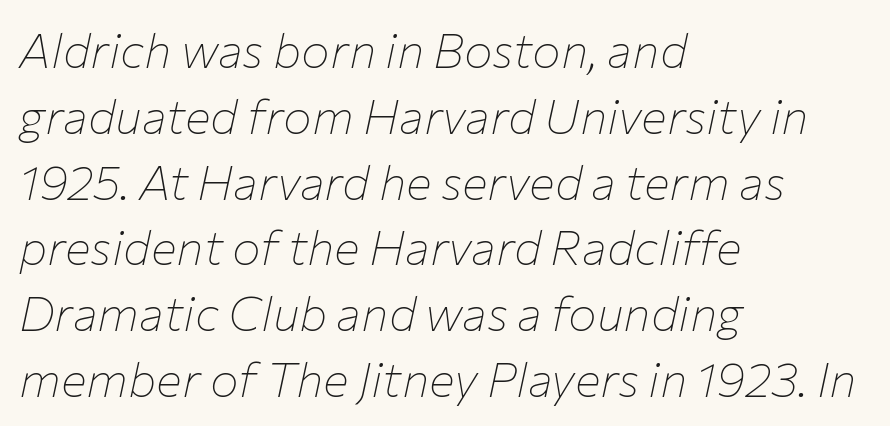
The image shows 48 px thin type, italic (leaning right); set left-aligned, normal line spacing (1.37x), normal letter spacing, not underlined; low stroke contrast and a medium x-height.
